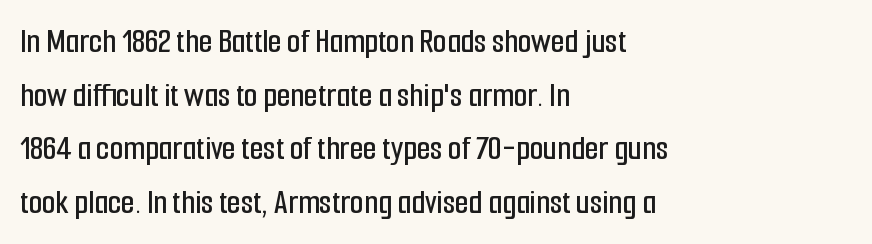
The image shows 35 px condensed sans-serif type, upright; set left-aligned, normal line spacing (1.53x), normal letter spacing, not underlined; low stroke contrast and a medium x-height.
